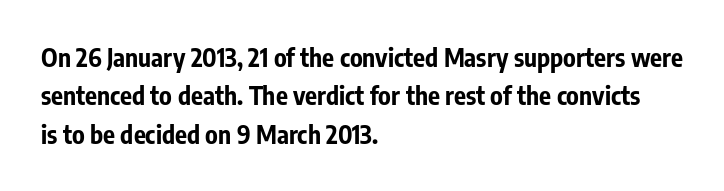
Here the glyphs are tracked normally, forming tight word shapes. Does the weight exceed regular? Yes, all the way to bold. The text block is weighted toward the left margin, trailing off unevenly rightward. Style check: upright. Notice how descenders clear the ascenders below comfortably — that's standard leading. Glance below the letters and you will spot only blank space.
